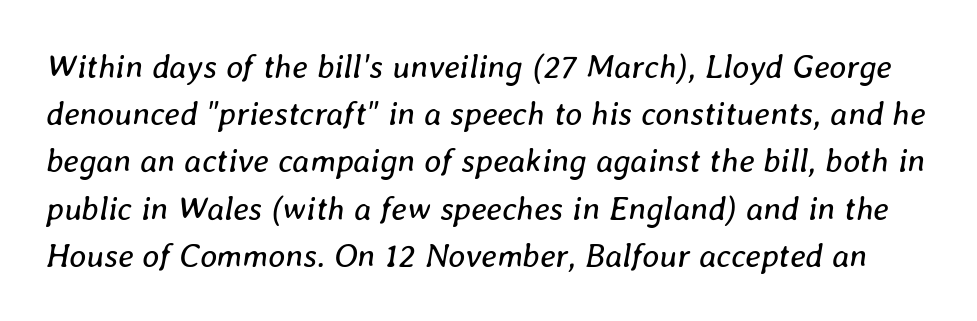
Vertical stems look standard width or narrower in stroke. Is this a fixed-width face? No — the glyphs have proportional, varying widths. The passage shown leans; its letterforms are oblique. Descenders hang freely into open space.
